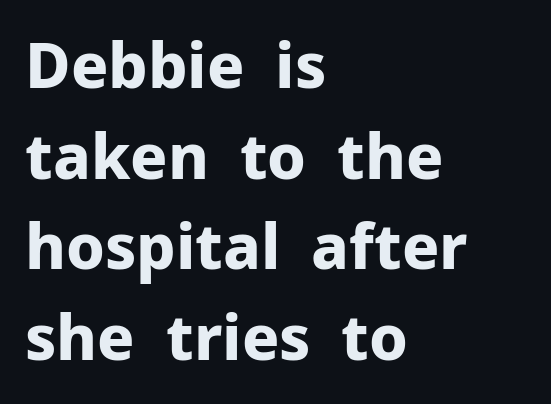
{"serif": "no", "italic": "no", "bold": "yes", "weight": "bold", "width": "normal", "stroke_contrast": "low", "x_height": "medium", "monospaced": "no", "underline": "no", "align": "left", "line_spacing": "normal", "line_spacing_ratio": 1.46, "letter_spacing": "normal", "letter_spacing_em": 0.0, "glyph_px": 62}
